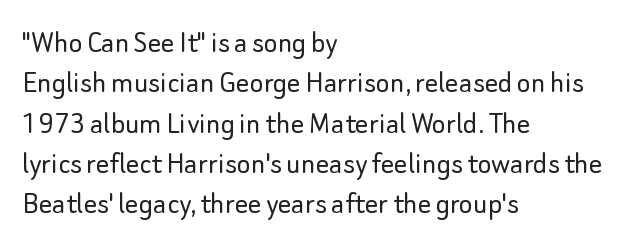
Q: Is the text bold? A: No.
Q: Is the text italic (slanted)? A: No, it is upright.
Q: Is the typeface a serif or a sans-serif typeface? A: Sans-serif.
Q: Is the text underlined? A: No.
Q: How is the paragraph aligned? A: Left-aligned.
Q: Is the spacing between letters normal or unusually wide? A: Normal.
Q: Width (condensed, normal, or wide)? A: Normal.
Q: Stroke contrast? A: Low.
Q: x-height? A: Small.
Q: Monospaced? A: No.
